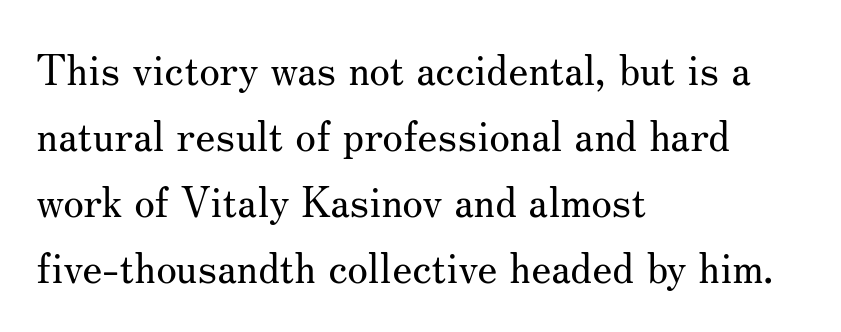
Q: Is the text bold? A: No.
Q: Is the text italic (slanted)? A: No, it is upright.
Q: Is the typeface a serif or a sans-serif typeface? A: Serif.
Q: Is the text underlined? A: No.
Q: How is the paragraph aligned? A: Left-aligned.
Q: Is the spacing between letters normal or unusually wide? A: Normal.
Q: Is the spacing between lines tight, normal or loose? A: Normal.
Q: Width (condensed, normal, or wide)? A: Normal.
Q: Stroke contrast? A: Medium.
Q: x-height? A: Small.
Q: Monospaced? A: No.
